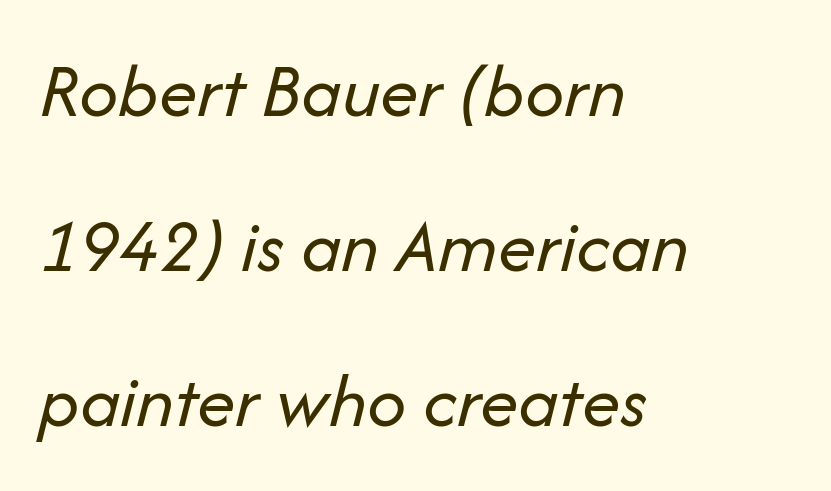
In CSS terms this would be text-align: left. This rendering features lettering with no underline. Rows of type keep a wide berth in the vertical direction. The passage shown is typed in a proportional face where columns would drift. Italic: yes, the glyphs are oblique.
